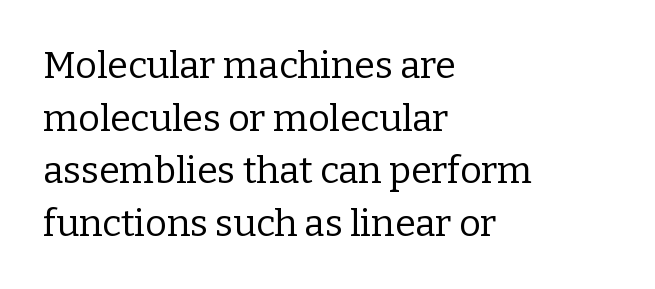
Q: Is the text bold? A: No.
Q: Is the text italic (slanted)? A: No, it is upright.
Q: Is the typeface a serif or a sans-serif typeface? A: Serif.
Q: Is the text underlined? A: No.
Q: How is the paragraph aligned? A: Left-aligned.
Q: Is the spacing between letters normal or unusually wide? A: Normal.
Q: Is the spacing between lines tight, normal or loose? A: Normal.
Q: Width (condensed, normal, or wide)? A: Normal.
Q: Stroke contrast? A: Low.
Q: x-height? A: Medium.
Q: Monospaced? A: No.
